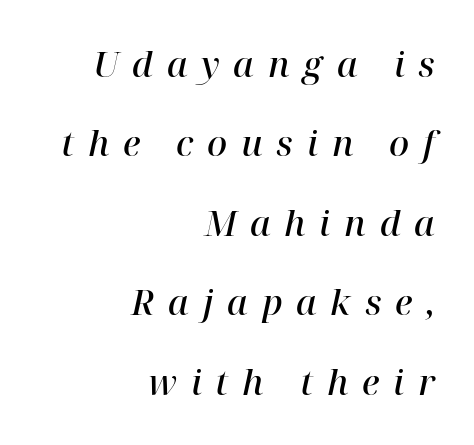
{"serif": "yes", "italic": "yes", "lean": "right", "slant_degrees": 12, "bold": "semi", "weight": "semibold", "width": "normal", "stroke_contrast": "high", "x_height": "medium", "monospaced": "no", "underline": "no", "align": "right", "line_spacing": "loose", "line_spacing_ratio": 2.27, "letter_spacing": "wide", "letter_spacing_em": 0.39, "glyph_px": 35}
